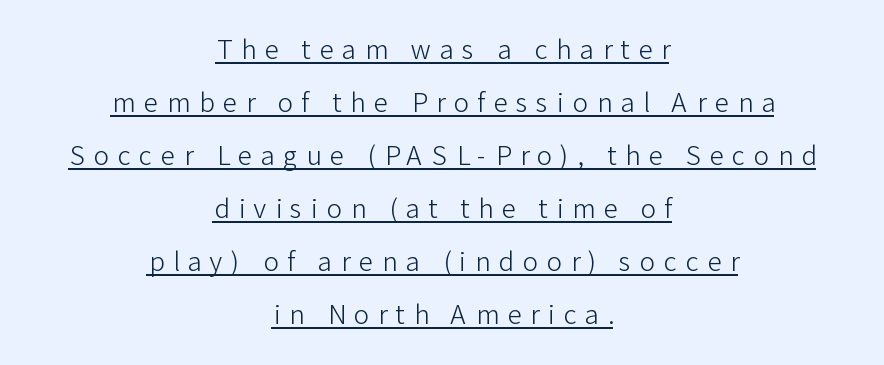
Q: Is the text bold? A: No.
Q: Is the text italic (slanted)? A: No, it is upright.
Q: Is the text underlined? A: Yes.
Q: How is the paragraph aligned? A: Centered.
Q: Is the spacing between letters normal or unusually wide? A: Unusually wide.
Q: Is the spacing between lines tight, normal or loose? A: Loose.
